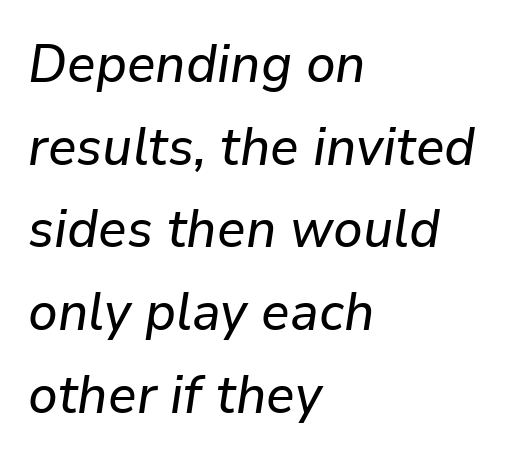
Q: Is the text italic (slanted)? A: Yes, it leans right by about 9 degrees.
Q: Is the text underlined? A: No.
Q: How is the paragraph aligned? A: Left-aligned.
Q: Is the spacing between letters normal or unusually wide? A: Normal.
Q: Is the spacing between lines tight, normal or loose? A: Normal.
Q: Width (condensed, normal, or wide)? A: Normal.
Q: Stroke contrast? A: Low.
Q: x-height? A: Medium.
Q: Monospaced? A: No.
